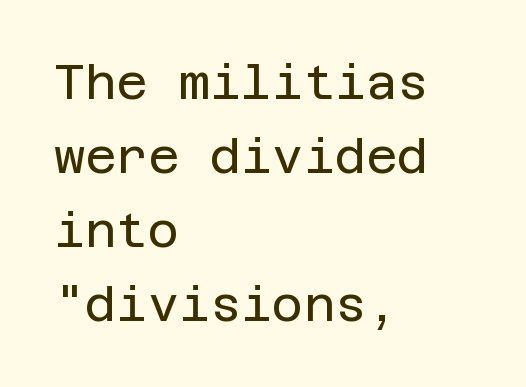
The strokes are not fattened; the text isn't bold. The rendering uses a moderate line-height, typical for paragraphs. Compared with a centered layout, this one pins lines to the left instead. Spacing between characters is what you'd get straight out of the box.
